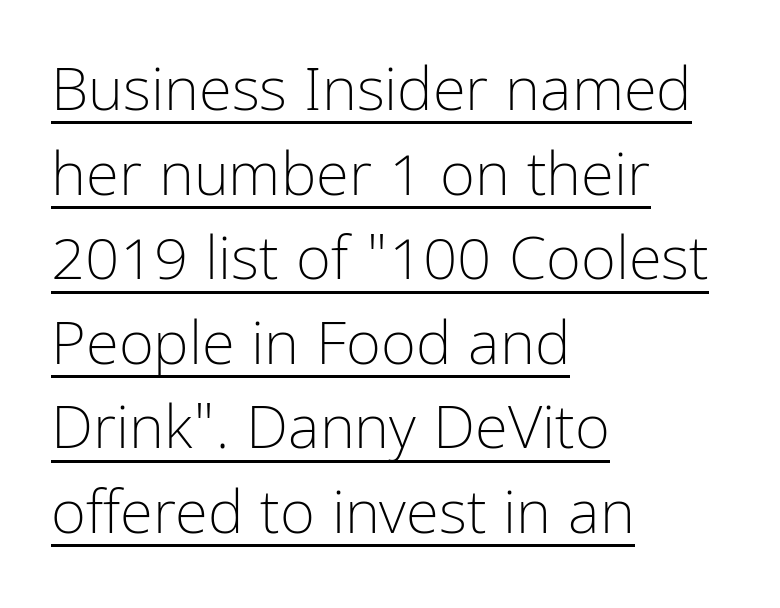
The image shows 60 px light, condensed sans-serif type, upright; set left-aligned, normal line spacing (1.41x), normal letter spacing, underlined; low stroke contrast and a medium x-height.
